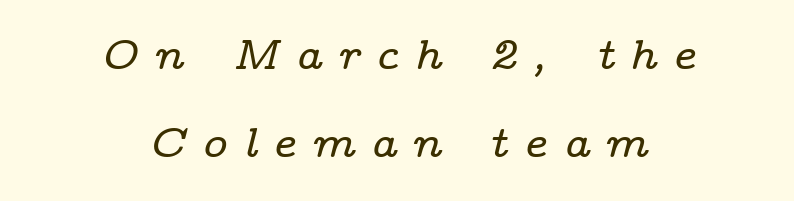
One glance says open: line gaps are wider than usual. The passage shown is not underscored anywhere. Serif or sans? Serif — the stroke terminals have little feet. Glyph-to-glyph distance is far greater than everyday printed text. Characters are canted at an angle relative to the baseline's perpendicular.
